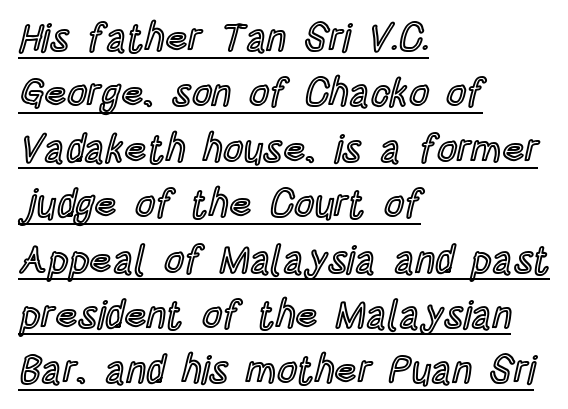
{"width": "condensed", "x_height": "large", "monospaced": "no", "underline": "yes", "align": "left", "line_spacing": "normal", "line_spacing_ratio": 1.42, "letter_spacing": "normal", "letter_spacing_em": 0.0, "glyph_px": 39}
